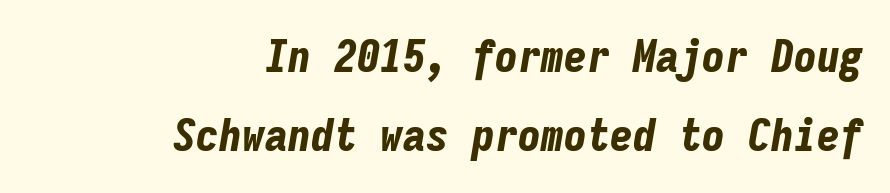
The image shows 46 px bold, condensed type, italic (leaning right), monospaced; set right-aligned, line spacing 1.72x, normal letter spacing, not underlined; low stroke contrast and a medium x-height.
